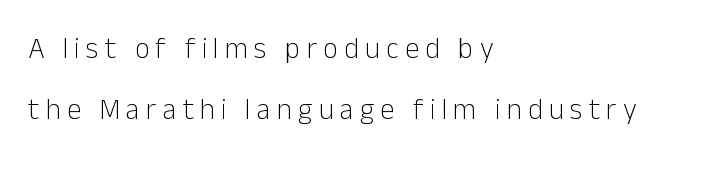
The image shows 29 px light sans-serif type, upright; set left-aligned, loose line spacing (2.11x), unusually wide letter spacing (+0.21 em), not underlined; low stroke contrast and a medium x-height.
